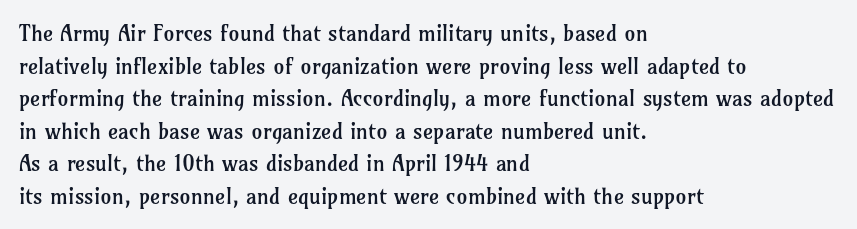
Rows of type keep a routine distance in the vertical direction. The space beneath each line is pristine and unruled. Which margin do the lines hug? The left one — the right edge is uneven. The letterforms sit shoulder to shoulder at normal distance.
